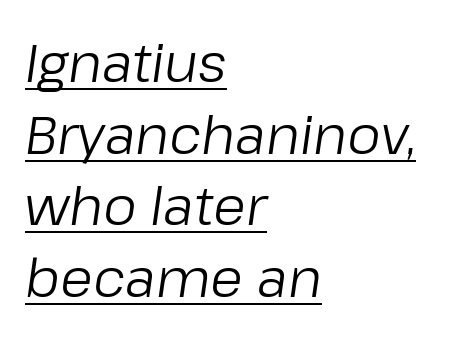
The rendered words wear a rule along their underside. The letters advance in unequal steps, a hallmark of proportional type. Horizontal alignment here is leftward, the default for most running prose. Reading down the column, the eye jumps a familiar distance to each next line. Tall strokes in this sample are angled rather than plumb. Glyph-to-glyph distance matches everyday printed text.
